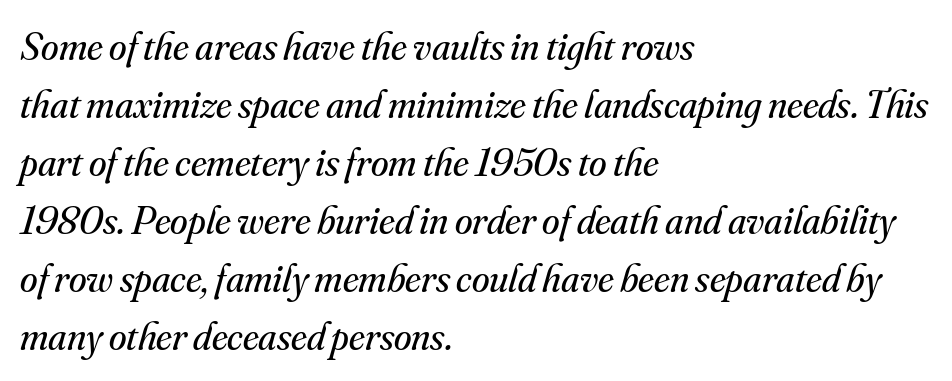
Q: Is the text bold? A: No.
Q: Is the text italic (slanted)? A: Yes, it leans right by about 16 degrees.
Q: Is the typeface a serif or a sans-serif typeface? A: Serif.
Q: Is the text underlined? A: No.
Q: How is the paragraph aligned? A: Left-aligned.
Q: Is the spacing between letters normal or unusually wide? A: Normal.
Q: Is the spacing between lines tight, normal or loose? A: Normal.
Q: Width (condensed, normal, or wide)? A: Normal.
Q: Stroke contrast? A: Medium.
Q: x-height? A: Small.
Q: Monospaced? A: No.
